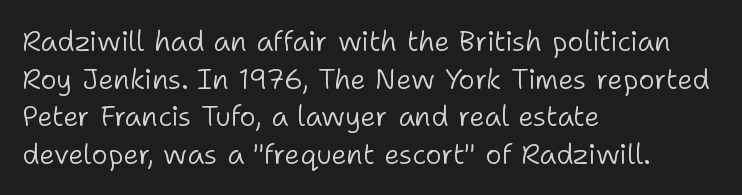
The image shows 28 px light sans-serif type, upright; set left-aligned, normal line spacing (1.34x), normal letter spacing, not underlined; low stroke contrast and a medium x-height.
